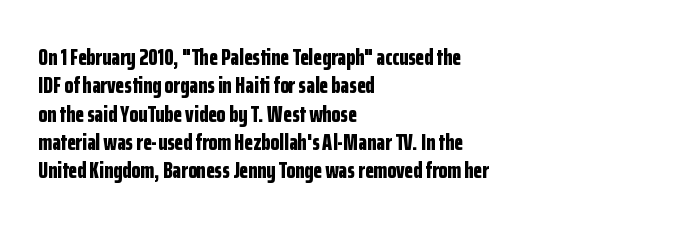
{"italic": "no", "bold": "yes", "underline": "no", "align": "left", "line_spacing_ratio": 1.23, "letter_spacing": "normal", "letter_spacing_em": 0.0, "glyph_px": 23}
